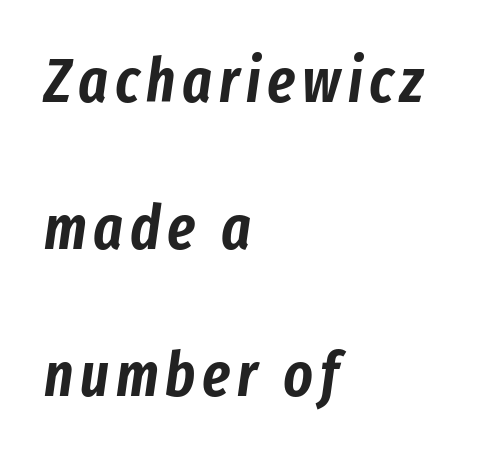
Q: Is the text italic (slanted)? A: Yes, it leans right by about 8 degrees.
Q: Is the text underlined? A: No.
Q: How is the paragraph aligned? A: Left-aligned.
Q: Is the spacing between lines tight, normal or loose? A: Loose.
Q: Width (condensed, normal, or wide)? A: Condensed.
Q: Stroke contrast? A: Low.
Q: x-height? A: Medium.
Q: Monospaced? A: No.
